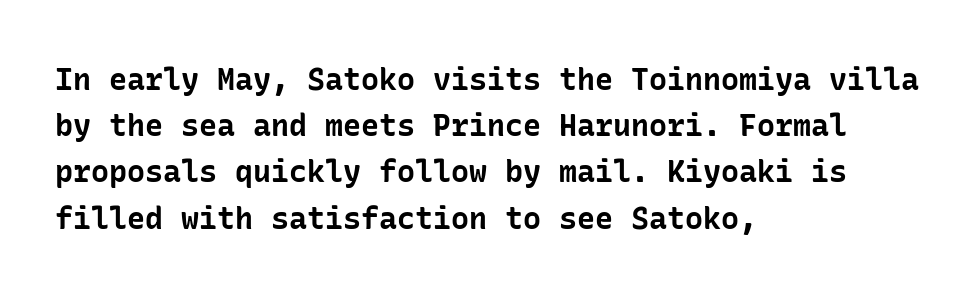
Q: Is the text bold? A: Yes.
Q: Is the text italic (slanted)? A: No, it is upright.
Q: Is the typeface a serif or a sans-serif typeface? A: Sans-serif.
Q: Is the text underlined? A: No.
Q: How is the paragraph aligned? A: Left-aligned.
Q: Is the spacing between letters normal or unusually wide? A: Normal.
Q: Is the spacing between lines tight, normal or loose? A: Normal.
Q: Width (condensed, normal, or wide)? A: Normal.
Q: Stroke contrast? A: Low.
Q: x-height? A: Medium.
